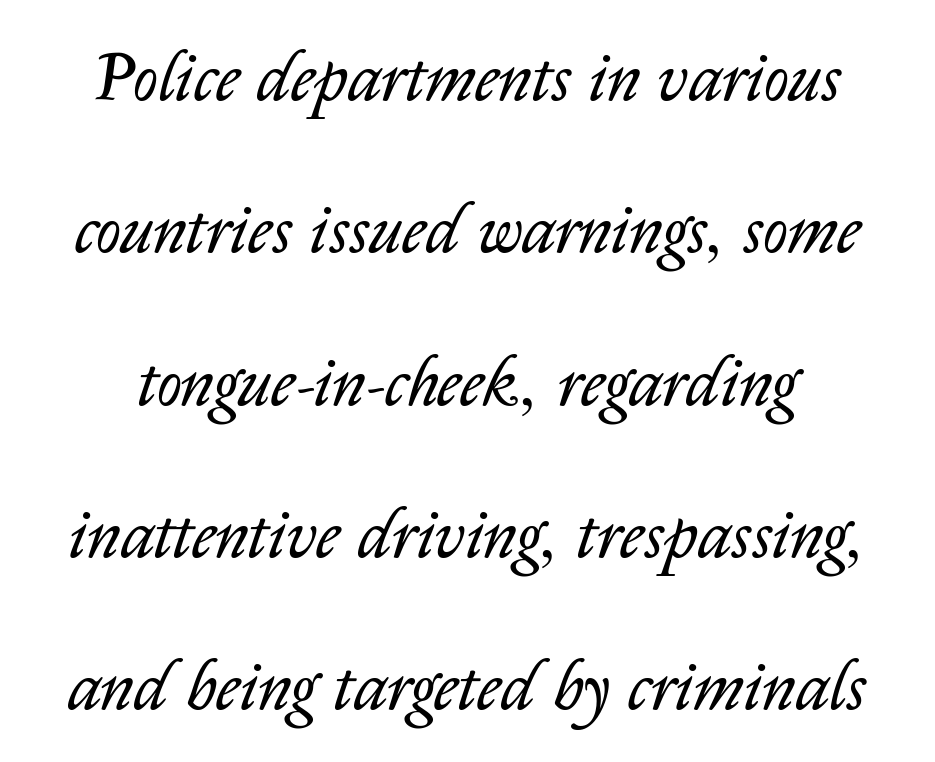
The image shows 68 px regular-weight type, italic (leaning right); set loose line spacing (2.24x), normal letter spacing, not underlined; low stroke contrast and a medium x-height.
